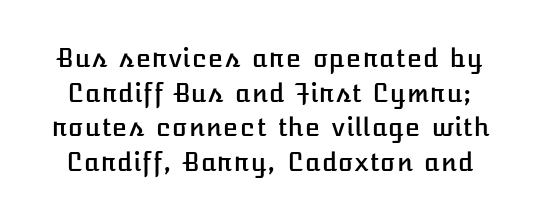
Italic? Not at all — the glyphs are vertical. Short note: letters normally spaced. Does the leading feel generous? No, just average. The glyphs are unaccompanied by any horizontal stroke below them.
